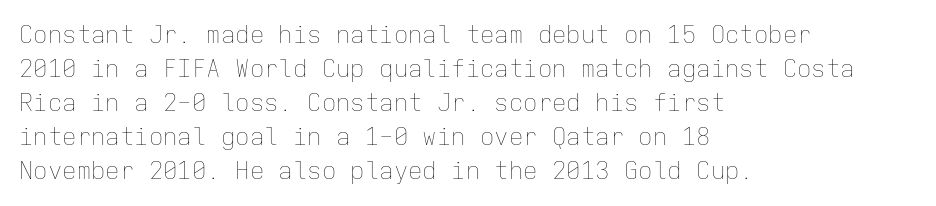
Just letters on the line, the space beneath them empty. The lines sit at an ordinary, default distance from one another. Reading down the block, your eye returns to a fixed left position each line. Think standard paragraph weight, or any step lighter than that.
